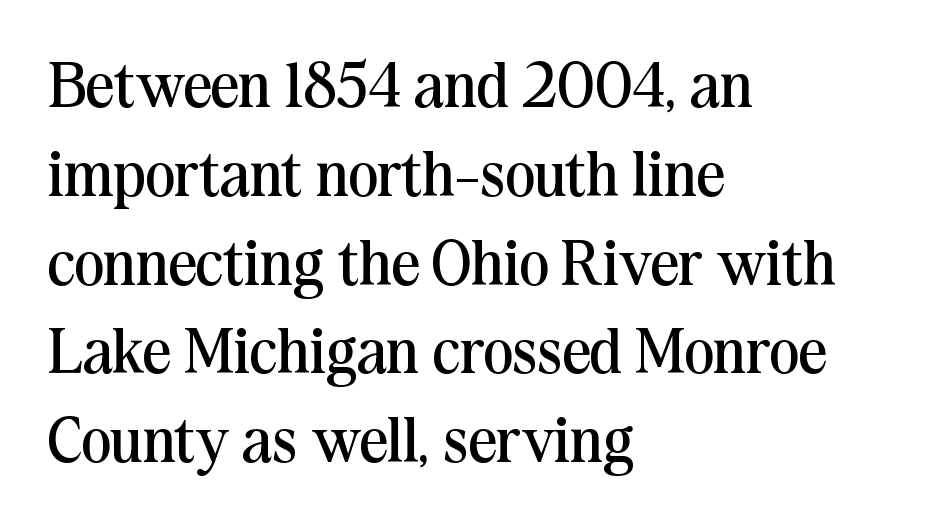
The image shows 63 px regular-weight serif type, upright; set left-aligned, normal line spacing (1.41x), normal letter spacing, not underlined; medium stroke contrast and a medium x-height.
